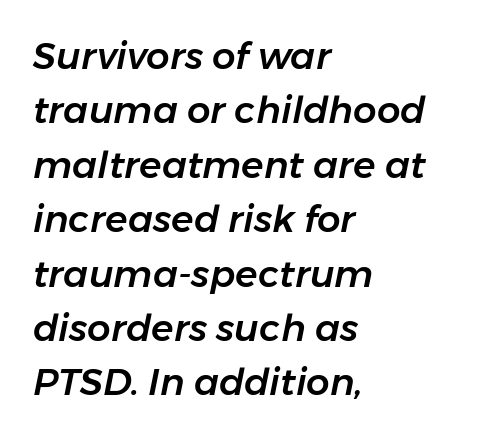
{"italic": "yes", "lean": "right", "slant_degrees": 11, "width": "normal", "stroke_contrast": "low", "x_height": "medium", "monospaced": "no", "underline": "no", "align": "left", "line_spacing": "normal", "line_spacing_ratio": 1.47, "letter_spacing": "normal", "letter_spacing_em": 0.0, "glyph_px": 37}
